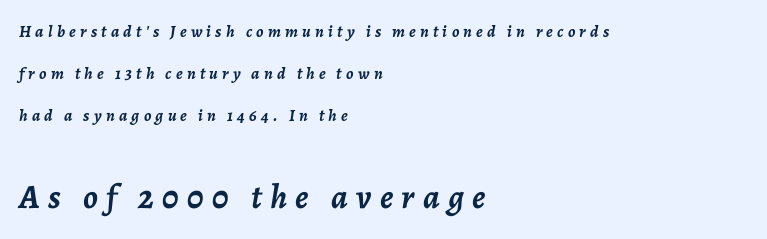
Q: Is the text bold? A: Yes.
Q: Is the text italic (slanted)? A: Yes, it leans right by about 7 degrees.
Q: Is the text underlined? A: No.
Q: How is the paragraph aligned? A: Left-aligned.
Q: Is the spacing between letters normal or unusually wide? A: Unusually wide.
Q: Is the spacing between lines tight, normal or loose? A: Loose.
Q: Which block of text is set in a larger size, the first (top) or the second (bottom)? A: The second (bottom) one.
Q: Width (condensed, normal, or wide)? A: Normal.
Q: Stroke contrast? A: Low.
Q: x-height? A: Medium.
Q: Monospaced? A: No.
